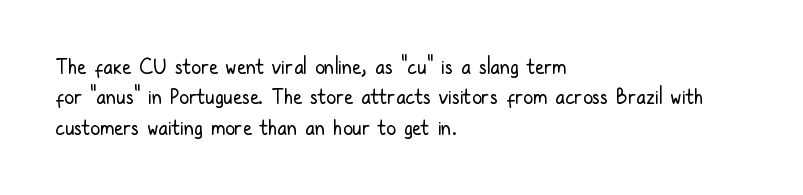
Q: Is the text bold? A: No.
Q: Is the text italic (slanted)? A: No, it is upright.
Q: Is the text underlined? A: No.
Q: How is the paragraph aligned? A: Left-aligned.
Q: Is the spacing between letters normal or unusually wide? A: Normal.
Q: Is the spacing between lines tight, normal or loose? A: Normal.
